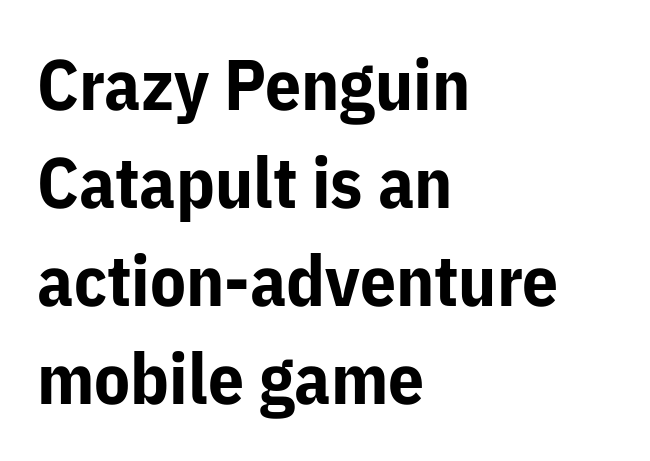
Posture: vertical. The rows are spaced the way most documents space them. Emphasis by weight is at full strength: bold. Which margin do the lines hug? The left one — the right edge is uneven. You could not count columns in this text — the font is proportionally spaced.
